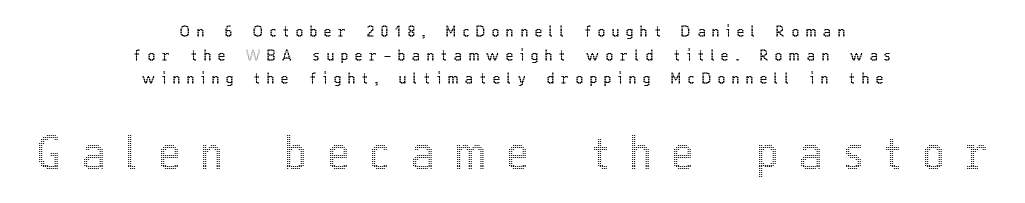
The image shows 45 px condensed type, upright; set centered, normal line spacing (1.58x), unusually wide letter spacing (+0.48 em), not underlined; the second (bottom) block is 3.0x larger; a medium x-height.
